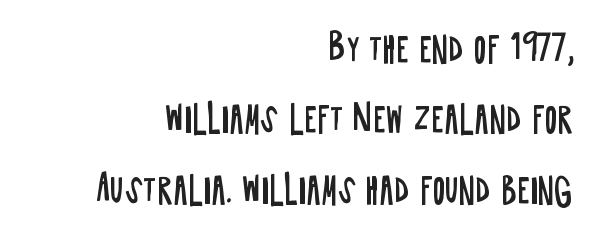
Tall strokes in this sample are plumb rather than angled. How would I describe the line gaps? Wide and relaxed. Here the glyphs are tracked normally, forming tight word shapes. Bold? No — there's no thickening of the strokes. The letters advance in unequal steps, a hallmark of proportional type.
